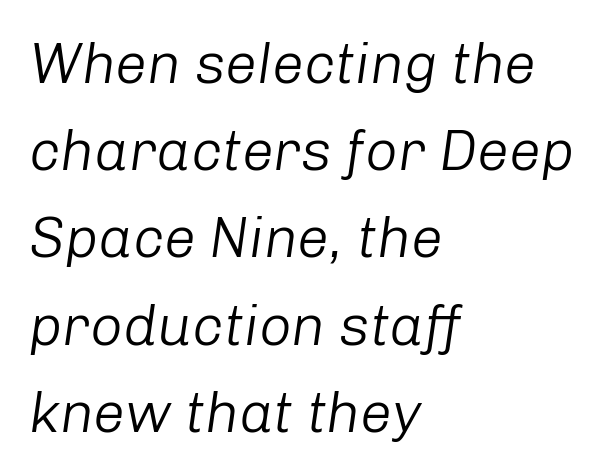
{"italic": "yes", "lean": "right", "slant_degrees": 8, "bold": "no", "weight": "light", "width": "normal", "stroke_contrast": "low", "x_height": "medium", "monospaced": "no", "underline": "no", "align": "left", "line_spacing": "normal", "line_spacing_ratio": 1.53, "letter_spacing": "normal", "letter_spacing_em": 0.0, "glyph_px": 57}
